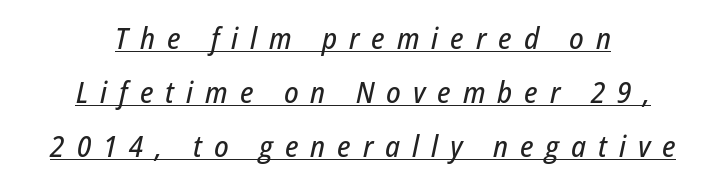
This sample has the flowing, uneven cadence of proportional lettering. A typesetter would call this heavily tracked-out type. The lines are quadded center. Check the space under the baseline: a stroke is drawn there. Notice how the stems are inclined rather than vertical — that's the hallmark of italics.
